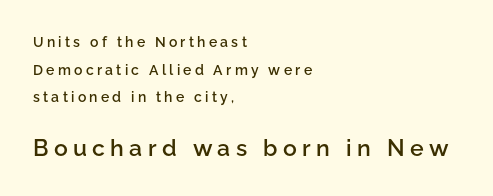
Q: Is the text bold? A: Semi-bold.
Q: Is the text italic (slanted)? A: No, it is upright.
Q: Is the text underlined? A: No.
Q: How is the paragraph aligned? A: Left-aligned.
Q: Is the spacing between letters normal or unusually wide? A: Unusually wide.
Q: Is the spacing between lines tight, normal or loose? A: Loose.
Q: Which block of text is set in a larger size, the first (top) or the second (bottom)? A: The second (bottom) one.
